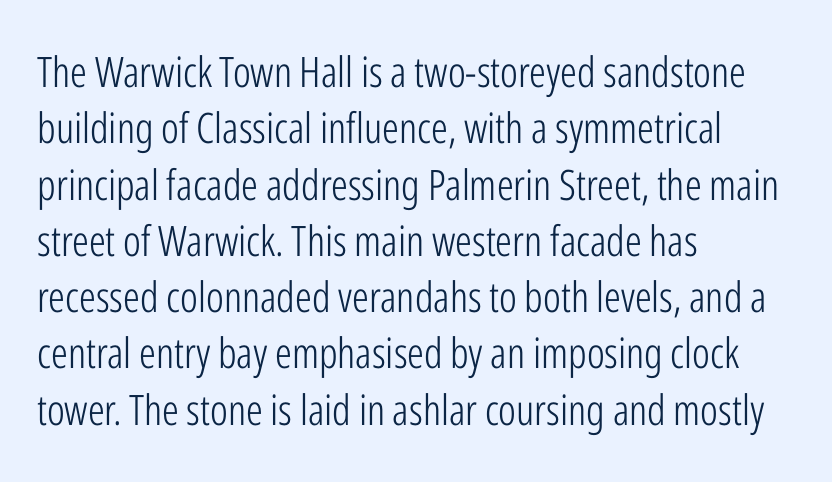
The image shows 42 px light, condensed sans-serif type, upright; set left-aligned, normal line spacing (1.34x), normal letter spacing, not underlined; low stroke contrast and a medium x-height.
